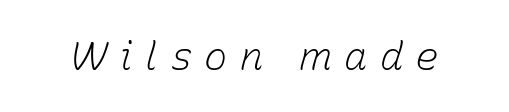
Descenders hang freely into open space. Stems and bowls with no extra thickness — not bold. What stands out about the letter spacing? Its width — letters are far apart. These lines are rendered in a variable-pitch font.
